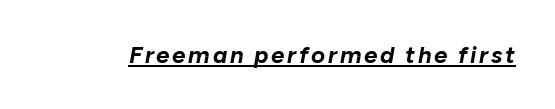
{"italic": "yes", "lean": "right", "slant_degrees": 10, "bold": "yes", "underline": "yes", "glyph_px": 24}
